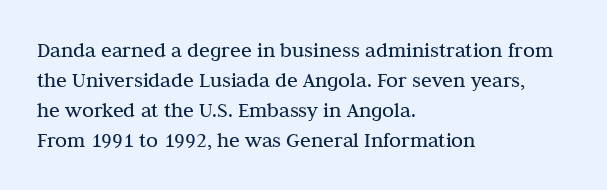
Reading down the column, the eye jumps a familiar distance to each next line. Left-aligned paragraph, ragged on the right. Check under the words: just untouched page. Nope, not italic — everything's standing straight.
